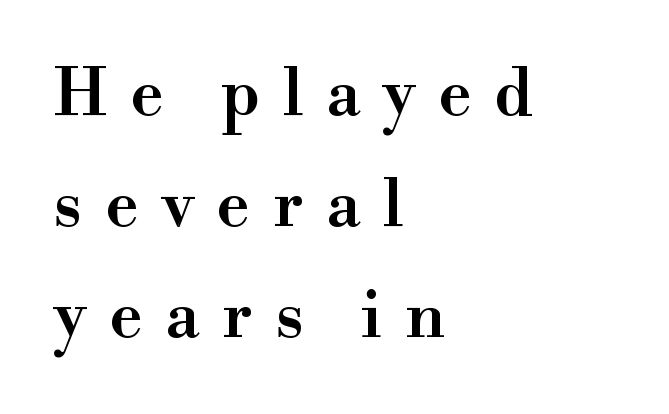
The image shows 65 px semibold serif type, upright; set left-aligned, line spacing 1.71x, unusually wide letter spacing (+0.35 em), not underlined; high stroke contrast and a small x-height.
